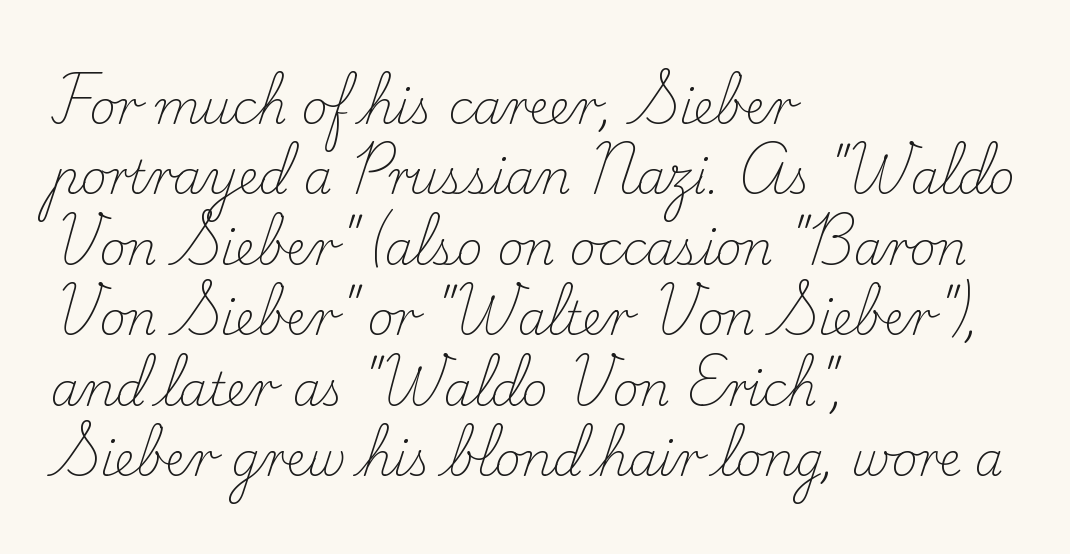
The image shows 46 px light serif type; set left-aligned, normal line spacing (1.53x), normal letter spacing, not underlined; low stroke contrast and a small x-height.
